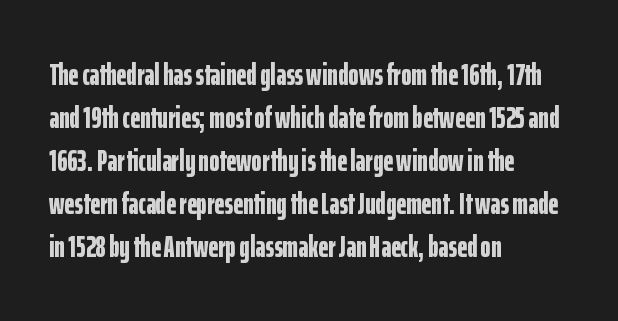
Q: Is the text bold? A: Yes.
Q: Is the text italic (slanted)? A: No, it is upright.
Q: Is the typeface a serif or a sans-serif typeface? A: Sans-serif.
Q: Is the text underlined? A: No.
Q: How is the paragraph aligned? A: Left-aligned.
Q: Is the spacing between letters normal or unusually wide? A: Normal.
Q: Is the spacing between lines tight, normal or loose? A: Normal.
Q: Width (condensed, normal, or wide)? A: Condensed.
Q: Stroke contrast? A: Low.
Q: x-height? A: Medium.
Q: Monospaced? A: No.
